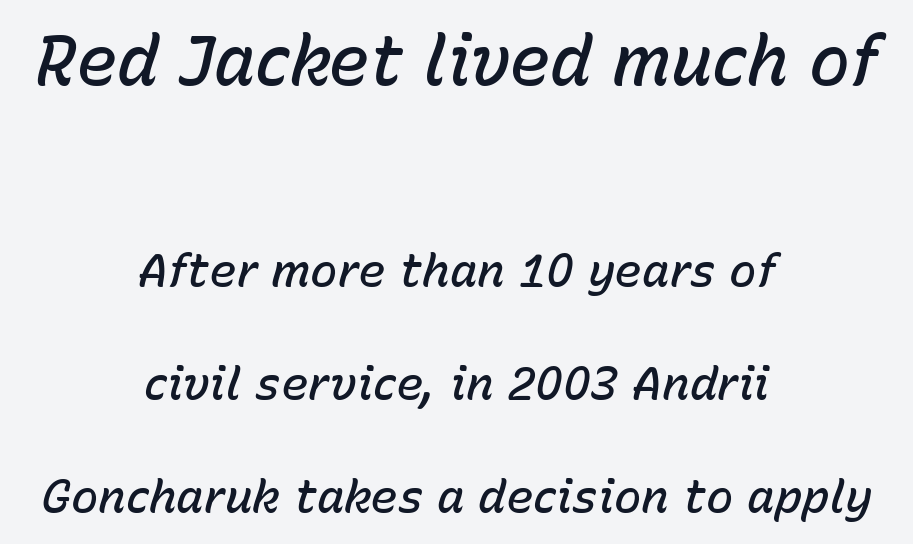
Q: Is the text bold? A: Semi-bold.
Q: Is the text italic (slanted)? A: Yes, it leans right by about 15 degrees.
Q: Is the text underlined? A: No.
Q: How is the paragraph aligned? A: Centered.
Q: Is the spacing between letters normal or unusually wide? A: Normal.
Q: Is the spacing between lines tight, normal or loose? A: Loose.
Q: Which block of text is set in a larger size, the first (top) or the second (bottom)? A: The first (top) one.
Q: Width (condensed, normal, or wide)? A: Normal.
Q: Stroke contrast? A: Low.
Q: x-height? A: Medium.
Q: Monospaced? A: No.
